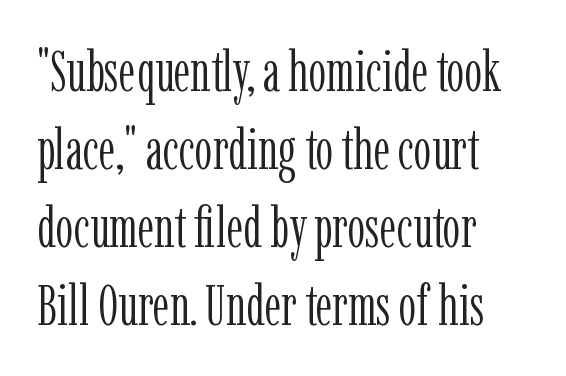
Students, note that the glyphs here touch the page at normal intervals. Students, observe: this is what conventionally led text looks like. The face used here is proportionally spaced, like ordinary book or web type. You can tell it's not italic because the verticals are truly vertical.
